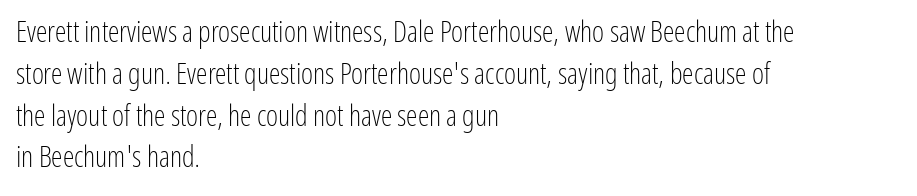
A typesetter would mark this as roman, not italic. The characters display no serif detailing; their extremities are plain. Is this a fixed-width face? No — the glyphs have proportional, varying widths. Line spacing here is normal. Leftover space on each line is placed entirely after the last word. Descenders hang freely into open space.
